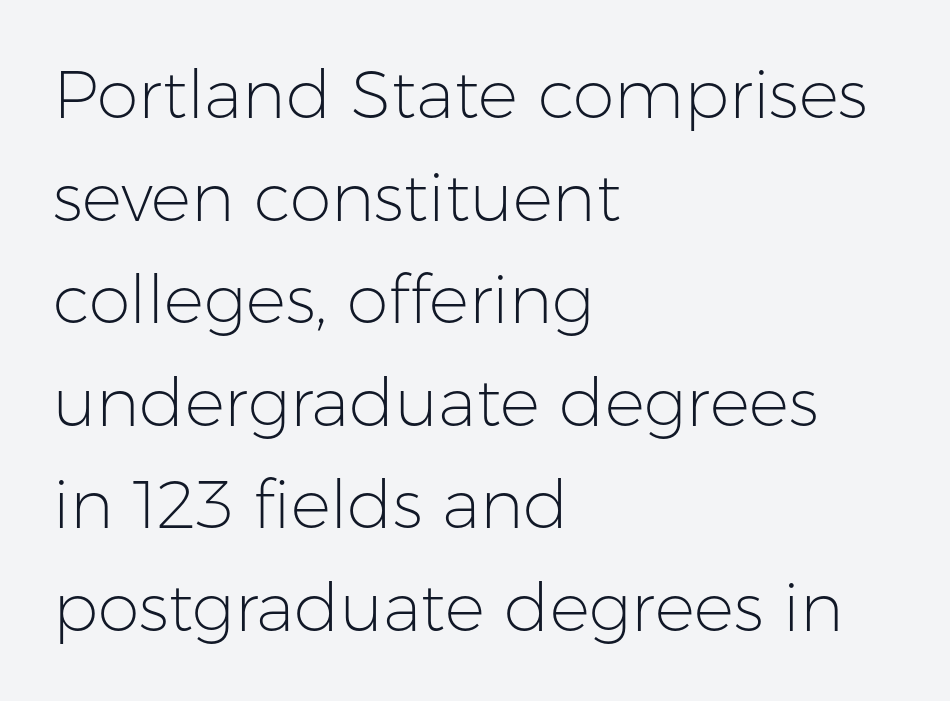
{"serif": "no", "italic": "no", "bold": "no", "weight": "light", "width": "normal", "stroke_contrast": "low", "x_height": "medium", "monospaced": "no", "underline": "no", "align": "left", "line_spacing": "normal", "line_spacing_ratio": 1.53, "letter_spacing": "normal", "letter_spacing_em": 0.0, "glyph_px": 67}
